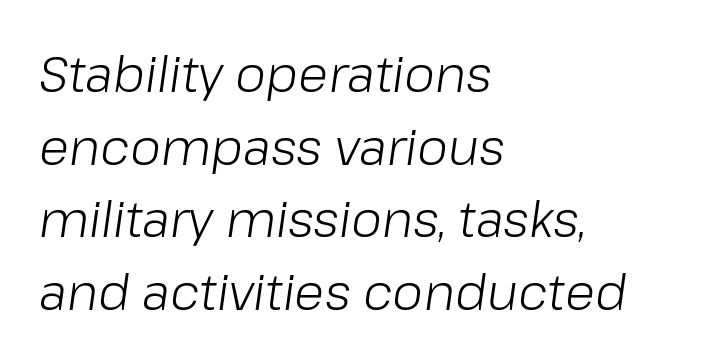
Q: Is the text bold? A: No.
Q: Is the text italic (slanted)? A: Yes, it leans right by about 8 degrees.
Q: Is the text underlined? A: No.
Q: How is the paragraph aligned? A: Left-aligned.
Q: Is the spacing between letters normal or unusually wide? A: Normal.
Q: Is the spacing between lines tight, normal or loose? A: Normal.
Q: Width (condensed, normal, or wide)? A: Normal.
Q: Stroke contrast? A: Low.
Q: x-height? A: Medium.
Q: Monospaced? A: No.
